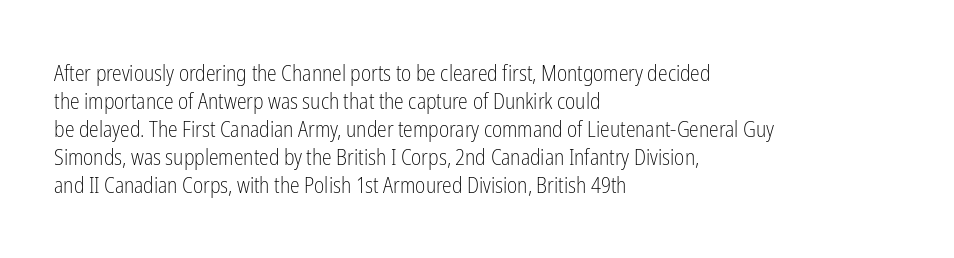
The image shows 22 px text type, upright; set left-aligned, normal line spacing (1.27x), normal letter spacing, not underlined.
